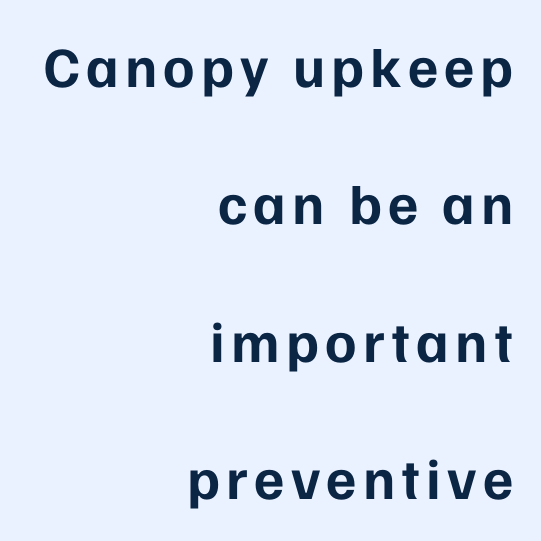
Q: Is the text bold? A: Yes.
Q: Is the text italic (slanted)? A: No, it is upright.
Q: Is the typeface a serif or a sans-serif typeface? A: Sans-serif.
Q: Is the text underlined? A: No.
Q: How is the paragraph aligned? A: Right-aligned.
Q: Is the spacing between lines tight, normal or loose? A: Loose.
Q: Width (condensed, normal, or wide)? A: Normal.
Q: Stroke contrast? A: Low.
Q: x-height? A: Medium.
Q: Monospaced? A: No.
